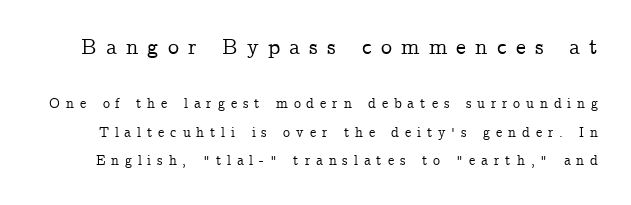
Descenders hang freely into open space. Note: larger setting up top, smaller setting below. Unlike italic type, these characters show no tilt at all. The face used here is rendered with a markedly widened letterfit.
